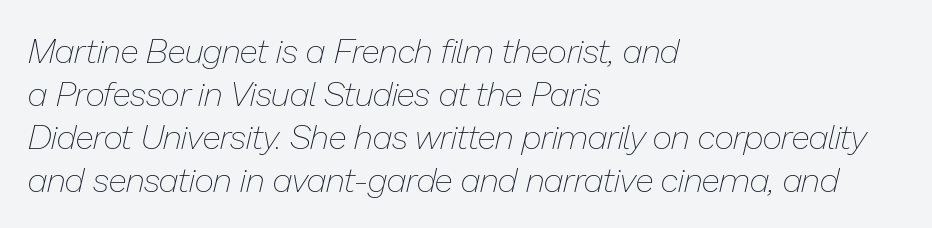
Compared with typical paragraphs, the rows here are spaced about the same. How are the letters spaced? Ordinarily, with no added tracking. One-word summary of the alignment: left. Is this a heavy cut? Hardly; it is regular or lighter. Posture: slanted. Here the designer chose a conventional face with non-uniform glyph widths.
